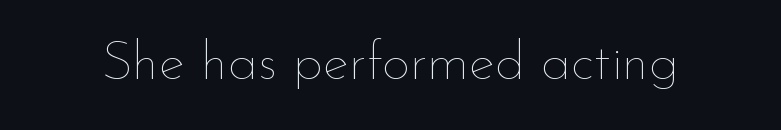
{"italic": "no", "bold": "no", "weight": "thin", "width": "normal", "stroke_contrast": "low", "x_height": "small", "monospaced": "no", "underline": "no", "letter_spacing": "normal", "letter_spacing_em": 0.0, "glyph_px": 55}
